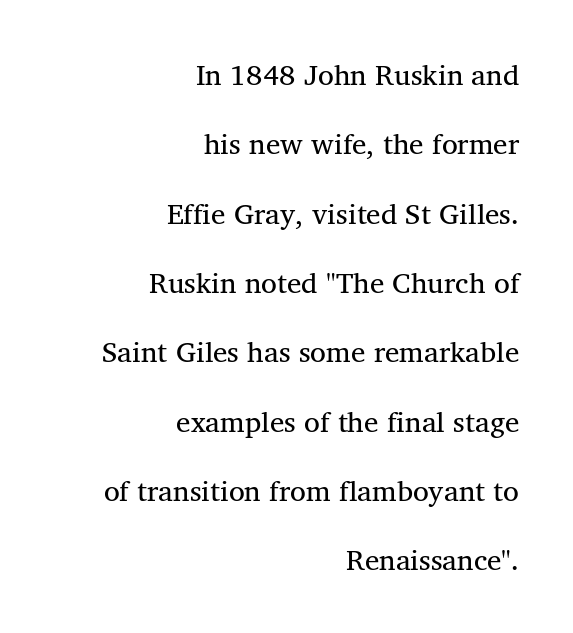
Q: Is the text bold? A: No.
Q: Is the text italic (slanted)? A: No, it is upright.
Q: Is the typeface a serif or a sans-serif typeface? A: Serif.
Q: Is the text underlined? A: No.
Q: How is the paragraph aligned? A: Right-aligned.
Q: Is the spacing between letters normal or unusually wide? A: Normal.
Q: Is the spacing between lines tight, normal or loose? A: Loose.
Q: Width (condensed, normal, or wide)? A: Normal.
Q: Stroke contrast? A: Medium.
Q: x-height? A: Medium.
Q: Monospaced? A: No.
